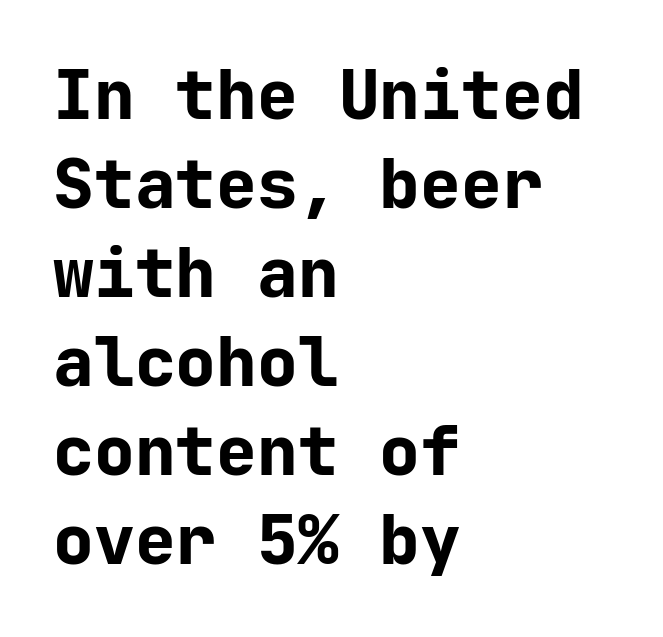
In terms of weight, the rendering is a true, heavy bold. Spacing between characters is what you'd get straight out of the box. Typeset ragged right — the left edge is the straight one. Quick note: interline space is typical.
